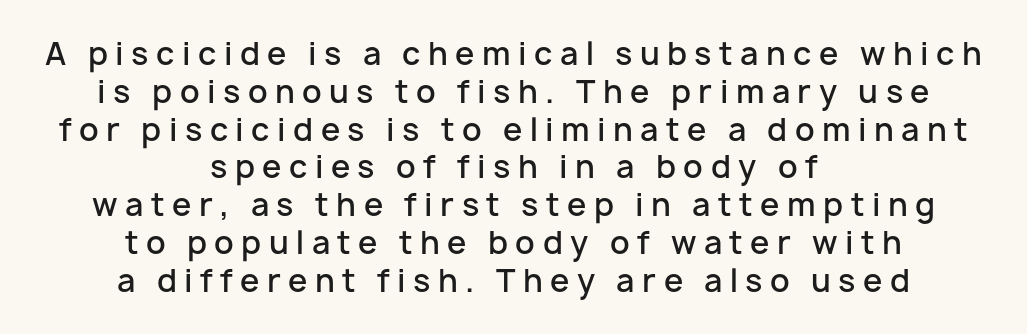
The image shows 31 px semibold sans-serif type, upright; set centered, line spacing 1.22x, unusually wide letter spacing (+0.24 em), not underlined; low stroke contrast and a medium x-height.
